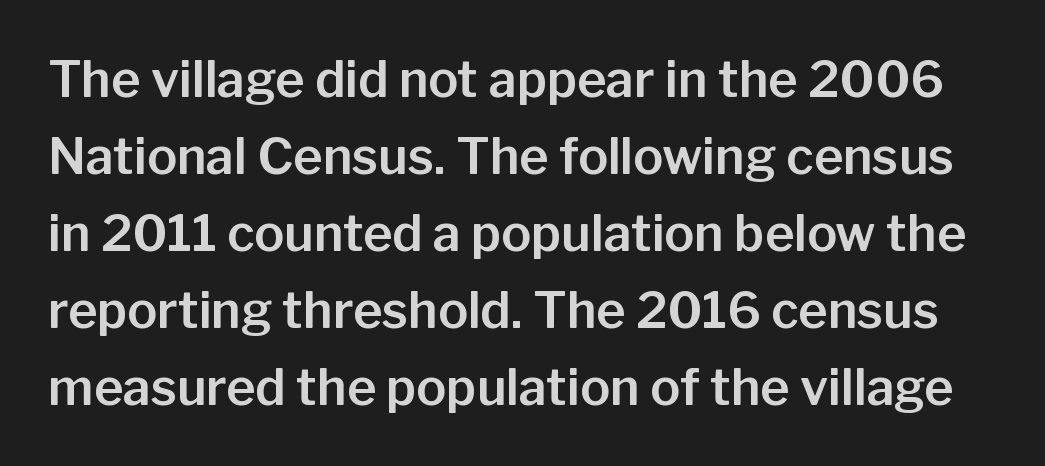
Q: Is the text italic (slanted)? A: No, it is upright.
Q: Is the typeface a serif or a sans-serif typeface? A: Sans-serif.
Q: Is the text underlined? A: No.
Q: Is the spacing between letters normal or unusually wide? A: Normal.
Q: Is the spacing between lines tight, normal or loose? A: Normal.
Q: Width (condensed, normal, or wide)? A: Normal.
Q: Stroke contrast? A: Low.
Q: x-height? A: Medium.
Q: Monospaced? A: No.
